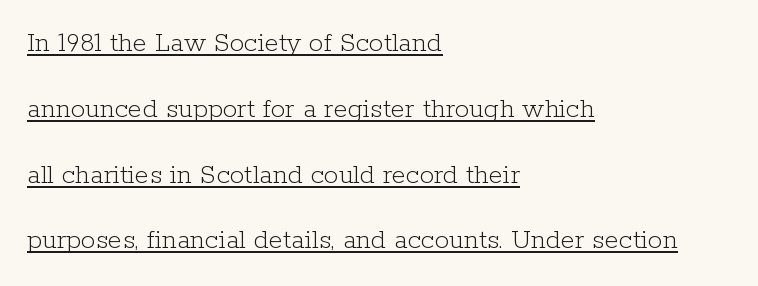
Do the letters lean? They stand straight. Varying glyph widths throughout — classic text-font behaviour. Letter spacing: default. Teacher's note: observe the even left margin — that is flush-left alignment.
